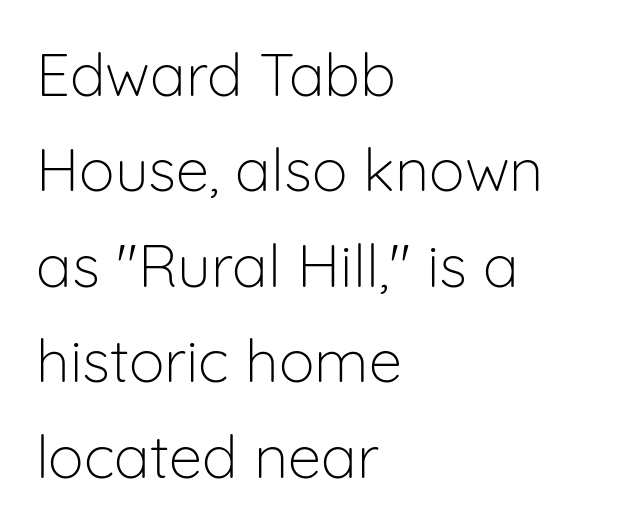
Q: Is the text bold? A: No.
Q: Is the text italic (slanted)? A: No, it is upright.
Q: Is the typeface a serif or a sans-serif typeface? A: Sans-serif.
Q: Is the text underlined? A: No.
Q: How is the paragraph aligned? A: Left-aligned.
Q: Is the spacing between letters normal or unusually wide? A: Normal.
Q: Is the spacing between lines tight, normal or loose? A: Normal.
Q: Width (condensed, normal, or wide)? A: Normal.
Q: Stroke contrast? A: Low.
Q: x-height? A: Medium.
Q: Monospaced? A: No.
